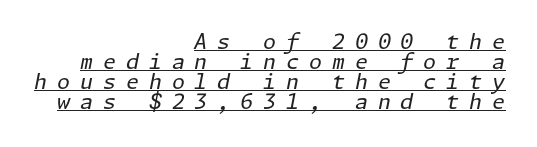
Q: Is the text bold? A: No.
Q: Is the text italic (slanted)? A: Yes, it leans right by about 11 degrees.
Q: Is the text underlined? A: Yes.
Q: How is the paragraph aligned? A: Right-aligned.
Q: Is the spacing between letters normal or unusually wide? A: Unusually wide.
Q: Is the spacing between lines tight, normal or loose? A: Tight.
